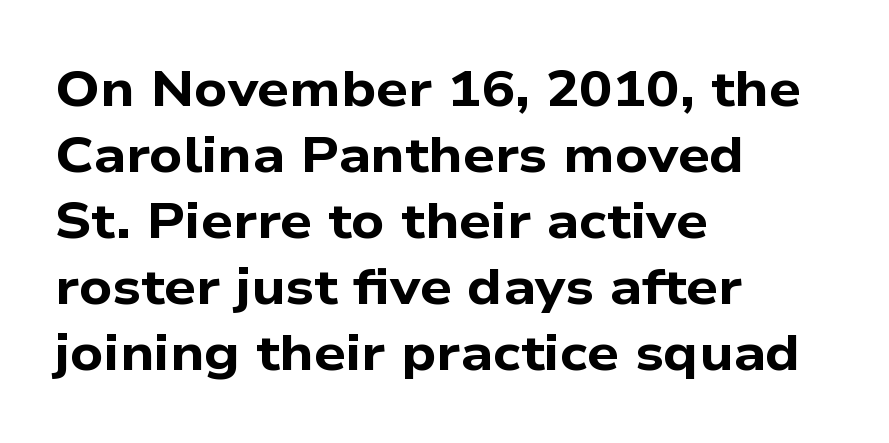
Q: Is the text bold? A: Yes.
Q: Is the typeface a serif or a sans-serif typeface? A: Sans-serif.
Q: Is the text underlined? A: No.
Q: How is the paragraph aligned? A: Left-aligned.
Q: Is the spacing between letters normal or unusually wide? A: Normal.
Q: Is the spacing between lines tight, normal or loose? A: Normal.
Q: Width (condensed, normal, or wide)? A: Wide.
Q: Stroke contrast? A: Low.
Q: x-height? A: Medium.
Q: Monospaced? A: No.
